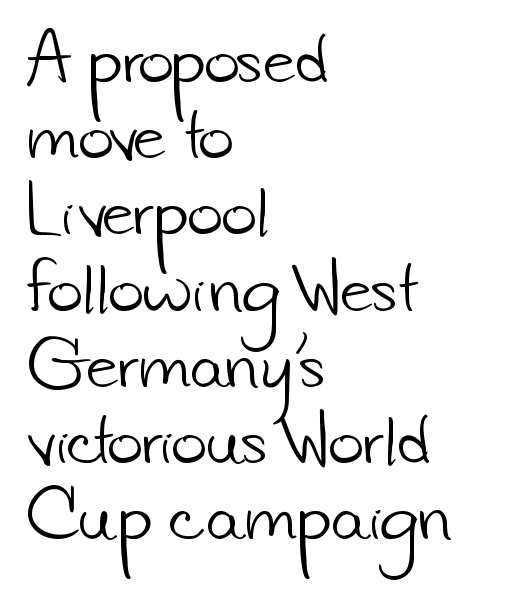
Q: Is the text bold? A: No.
Q: Is the typeface a serif or a sans-serif typeface? A: Sans-serif.
Q: Is the text underlined? A: No.
Q: How is the paragraph aligned? A: Left-aligned.
Q: Is the spacing between letters normal or unusually wide? A: Normal.
Q: Is the spacing between lines tight, normal or loose? A: Normal.
Q: Width (condensed, normal, or wide)? A: Normal.
Q: Stroke contrast? A: Low.
Q: x-height? A: Small.
Q: Monospaced? A: No.
